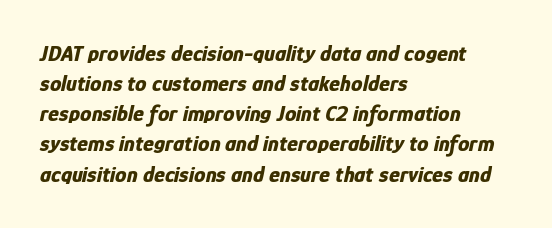
The image shows 23 px bold type, italic (leaning right); set left-aligned, normal line spacing (1.31x), normal letter spacing, not underlined.
